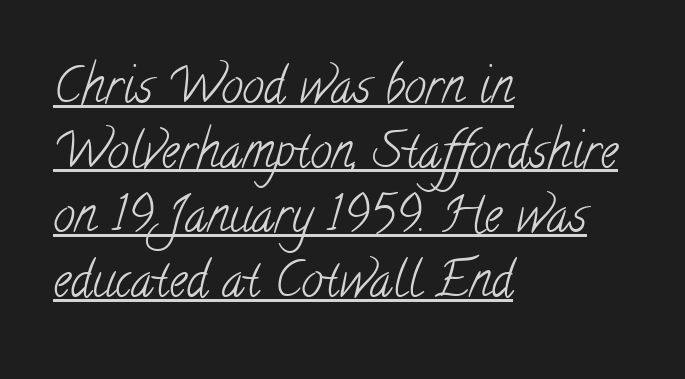
{"serif": "yes", "bold": "no", "weight": "light", "width": "condensed", "stroke_contrast": "low", "x_height": "small", "monospaced": "no", "underline": "yes", "align": "left", "line_spacing": "normal", "line_spacing_ratio": 1.32, "letter_spacing": "normal", "letter_spacing_em": 0.0, "glyph_px": 49}
